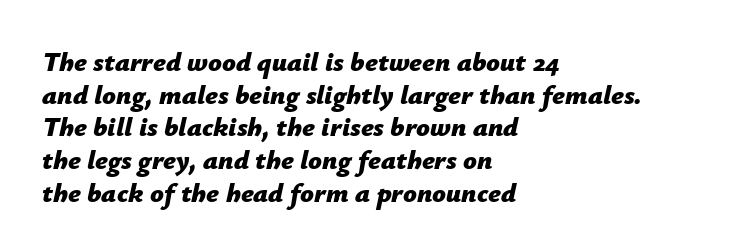
Descenders hang freely into open space. This sample uses an oblique cut, with every glyph tilted off the vertical. Between one letter and the next there's only the usual sliver of space. Compared with a centered layout, this one pins lines to the left instead.
